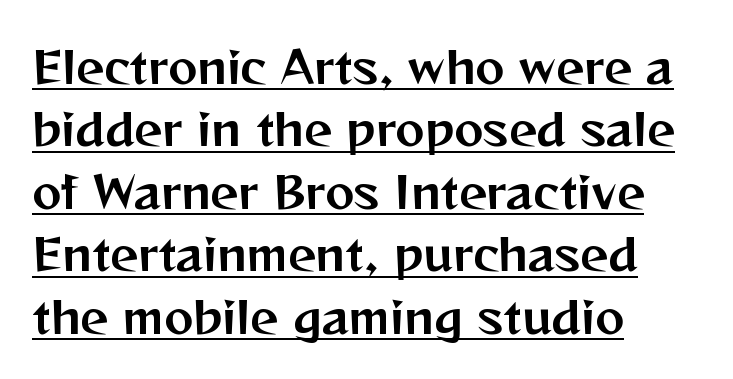
Q: Is the text italic (slanted)? A: No, it is upright.
Q: Is the typeface a serif or a sans-serif typeface? A: Sans-serif.
Q: Is the text underlined? A: Yes.
Q: How is the paragraph aligned? A: Left-aligned.
Q: Is the spacing between letters normal or unusually wide? A: Normal.
Q: Is the spacing between lines tight, normal or loose? A: Normal.
Q: Width (condensed, normal, or wide)? A: Normal.
Q: Stroke contrast? A: Medium.
Q: x-height? A: Medium.
Q: Monospaced? A: No.
